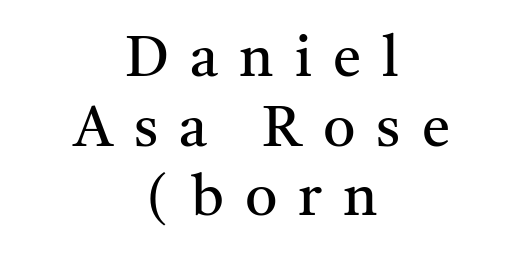
This sample uses an upright cut, with every glyph sitting square on the baseline. This sample uses a serif face. You could not count columns in this text — the font is proportionally spaced. Which margin do the lines hug? Neither — every line sits in the middle.
